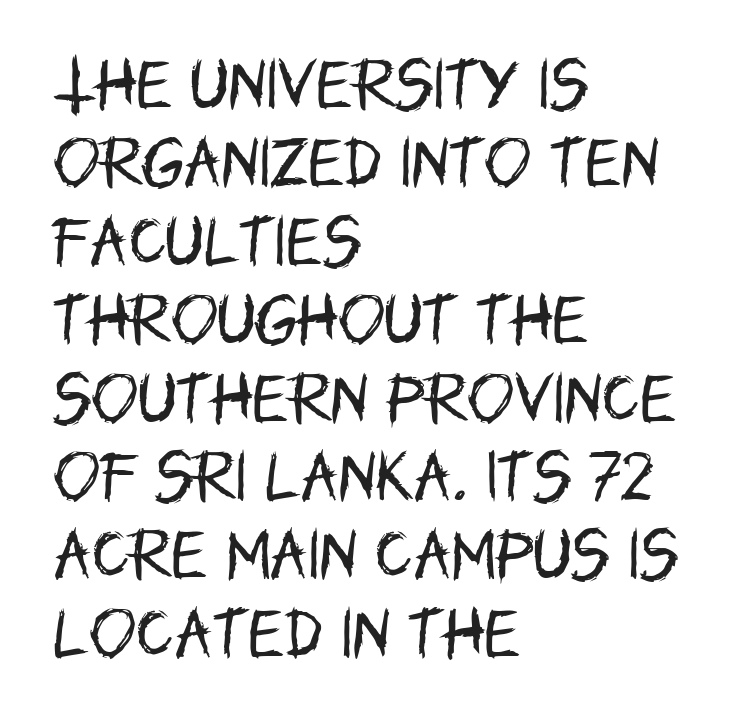
Q: Is the text bold? A: No.
Q: Is the text italic (slanted)? A: No, it is upright.
Q: Is the typeface a serif or a sans-serif typeface? A: Sans-serif.
Q: Is the text underlined? A: No.
Q: How is the paragraph aligned? A: Left-aligned.
Q: Is the spacing between letters normal or unusually wide? A: Normal.
Q: Is the spacing between lines tight, normal or loose? A: Normal.
Q: Width (condensed, normal, or wide)? A: Condensed.
Q: Stroke contrast? A: Low.
Q: x-height? A: Large.
Q: Monospaced? A: No.
